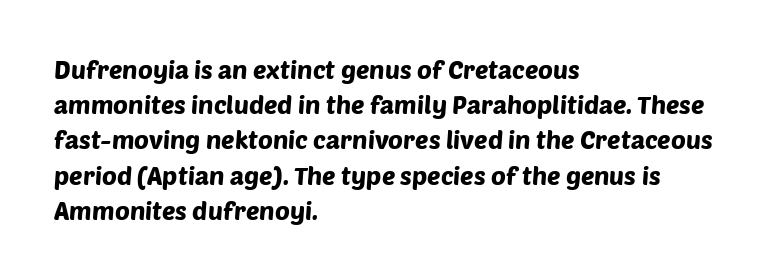
Notice how the passage keeps a crisp vertical edge on the left only. Glance below the letters and you will spot only blank space. Letter spacing: default. One glance says typical: line gaps are just what's usual.
